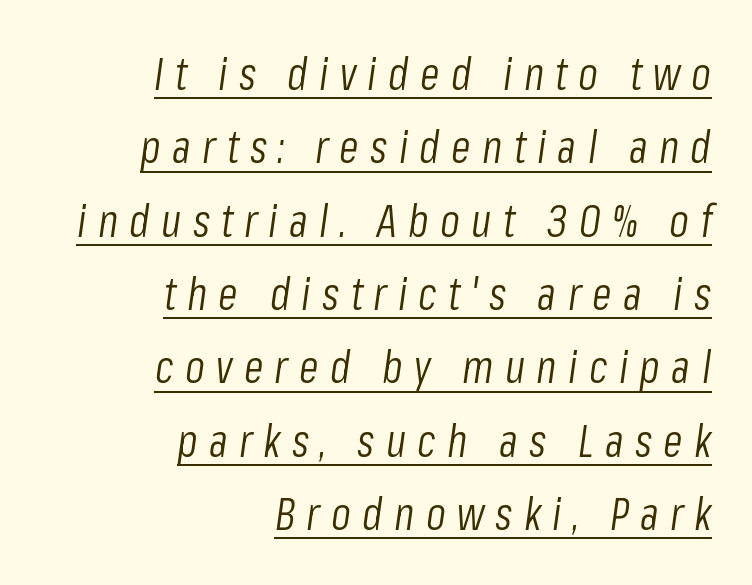
Q: Is the text bold? A: No.
Q: Is the text italic (slanted)? A: Yes, it leans right by about 8 degrees.
Q: Is the text underlined? A: Yes.
Q: How is the paragraph aligned? A: Right-aligned.
Q: Is the spacing between letters normal or unusually wide? A: Unusually wide.
Q: Is the spacing between lines tight, normal or loose? A: Normal.
Q: Width (condensed, normal, or wide)? A: Condensed.
Q: Stroke contrast? A: Low.
Q: x-height? A: Medium.
Q: Monospaced? A: No.
